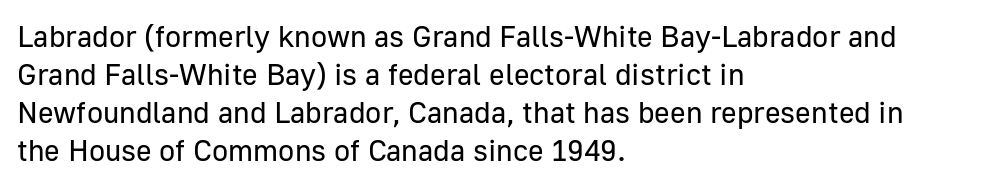
The image shows 30 px regular-weight sans-serif type, upright; set left-aligned, normal line spacing (1.27x), normal letter spacing, not underlined; low stroke contrast and a medium x-height.
